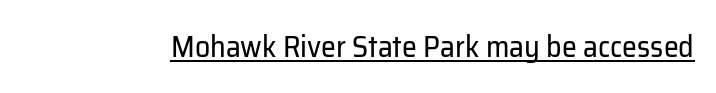
{"serif": "no", "italic": "no", "bold": "no", "weight": "regular", "width": "normal", "stroke_contrast": "low", "x_height": "medium", "monospaced": "no", "underline": "yes", "letter_spacing": "normal", "letter_spacing_em": 0.0, "glyph_px": 30}
